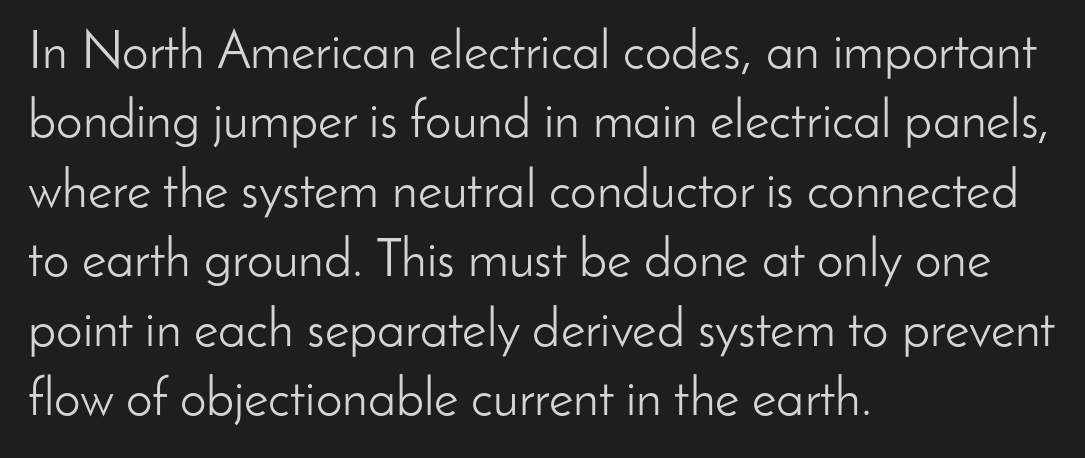
The image shows 53 px light sans-serif type, upright; set left-aligned, normal line spacing (1.31x), normal letter spacing, not underlined; low stroke contrast and a small x-height.
